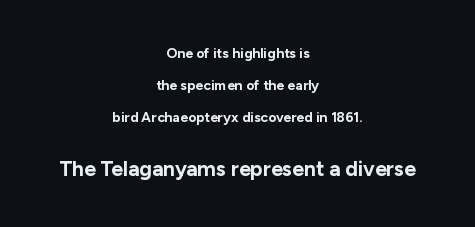
Nobody drew a line under any word here. These lines are centered, leaving both edges ragged. How would I describe the line gaps? Wide and relaxed. Italic: no, the glyphs are upright roman. Look at the stroke-to-counter ratio: heavy, a bold.
